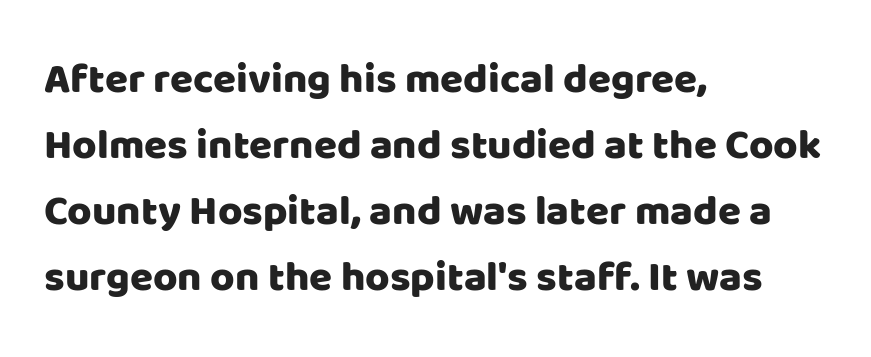
The image shows 42 px sans-serif type, upright; set left-aligned, normal line spacing (1.57x), normal letter spacing, not underlined; low stroke contrast and a large x-height.
